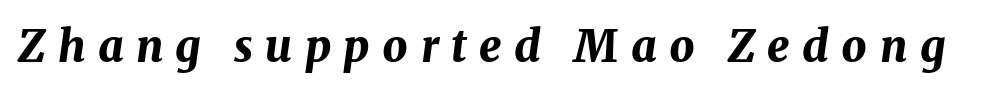
The image shows 44 px bold type, italic (leaning right); set unusually wide letter spacing (+0.28 em), not underlined; medium stroke contrast and a medium x-height.
